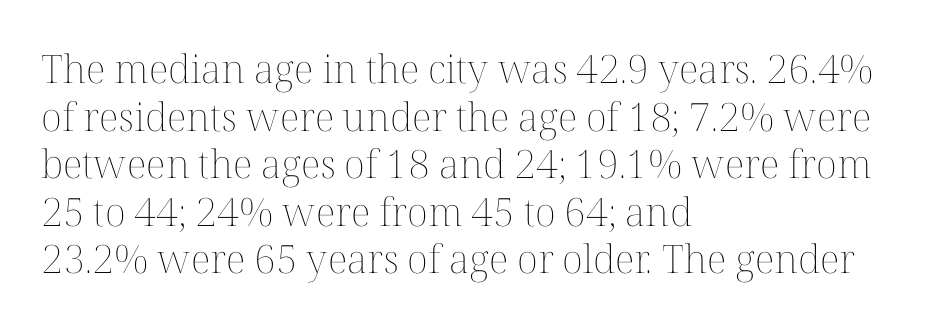
The image shows 39 px thin type, upright; set left-aligned, line spacing 1.22x, normal letter spacing, not underlined; medium stroke contrast and a medium x-height.
